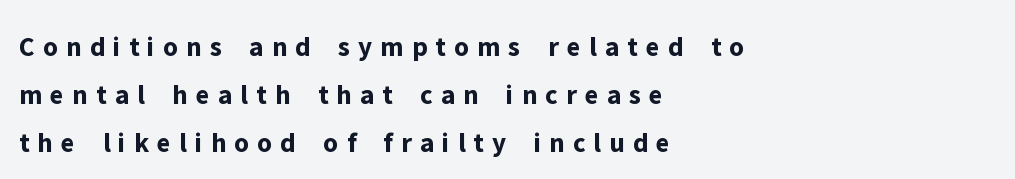
{"serif": "no", "italic": "no", "bold": "yes", "weight": "bold", "width": "normal", "stroke_contrast": "low", "x_height": "medium", "monospaced": "no", "underline": "no", "align": "left", "line_spacing_ratio": 1.72, "letter_spacing": "wide", "letter_spacing_em": 0.29, "glyph_px": 28}
